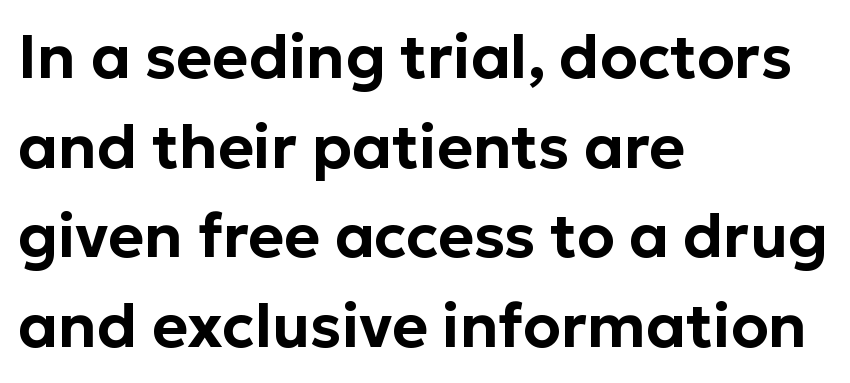
Q: Is the text italic (slanted)? A: No, it is upright.
Q: Is the typeface a serif or a sans-serif typeface? A: Sans-serif.
Q: Is the text underlined? A: No.
Q: How is the paragraph aligned? A: Left-aligned.
Q: Is the spacing between letters normal or unusually wide? A: Normal.
Q: Is the spacing between lines tight, normal or loose? A: Normal.
Q: Width (condensed, normal, or wide)? A: Normal.
Q: Stroke contrast? A: Low.
Q: x-height? A: Medium.
Q: Monospaced? A: No.
